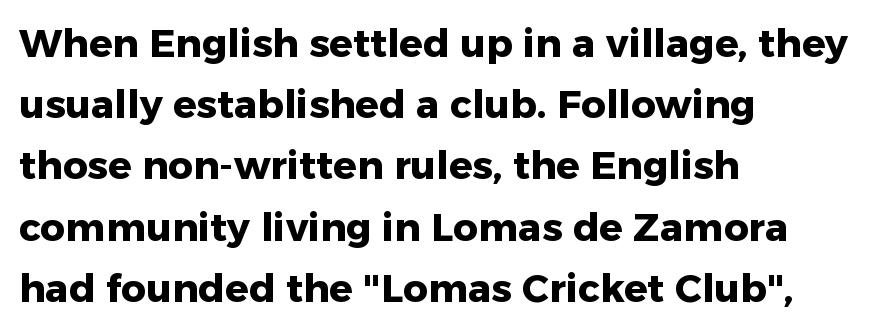
{"serif": "no", "italic": "no", "bold": "yes", "weight": "heavy", "width": "normal", "stroke_contrast": "low", "x_height": "medium", "monospaced": "no", "underline": "no", "align": "left", "line_spacing": "normal", "line_spacing_ratio": 1.57, "letter_spacing": "normal", "letter_spacing_em": 0.0, "glyph_px": 39}
